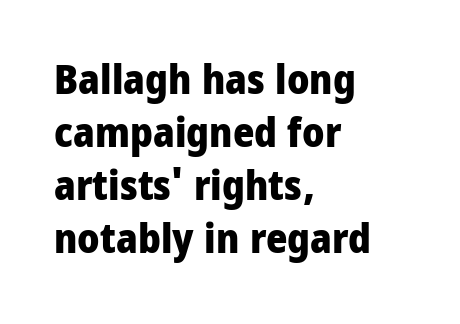
The specimen omits any rule beneath the text block's lines. The designer went with a sans here, leaving each stem footless. Between one letter and the next there's only the usual sliver of space. Caption: bold face, heavy strokes.
